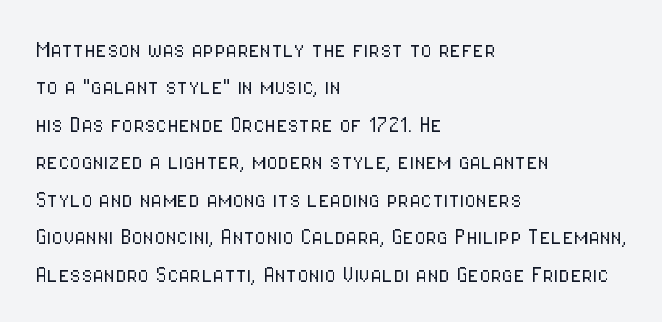
Is the letter spacing exaggerated? No — it looks like the ordinary default. This block has exactly the height ordinary leading produces. This is the regular roman posture of the typeface. Weight: not bold — regular or lighter.
